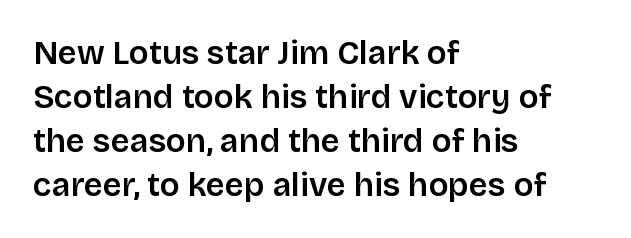
Q: Is the text italic (slanted)? A: No, it is upright.
Q: Is the typeface a serif or a sans-serif typeface? A: Sans-serif.
Q: Is the text underlined? A: No.
Q: How is the paragraph aligned? A: Left-aligned.
Q: Is the spacing between letters normal or unusually wide? A: Normal.
Q: Is the spacing between lines tight, normal or loose? A: Normal.
Q: Width (condensed, normal, or wide)? A: Normal.
Q: Stroke contrast? A: Low.
Q: x-height? A: Large.
Q: Monospaced? A: No.
